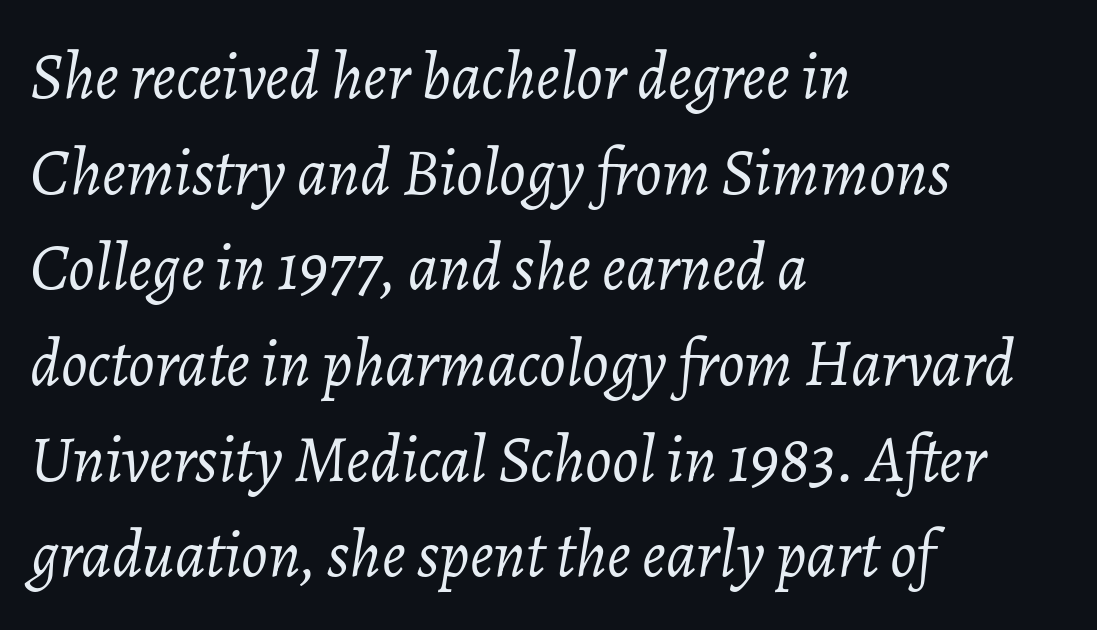
Is this a fixed-width face? No — the glyphs have proportional, varying widths. The strokes carry an ordinary text weight at most. Plain, unruled lines of type. The text block is weighted toward the left margin, trailing off unevenly rightward. What stands out about the letter spacing? Nothing — it is the standard amount.
